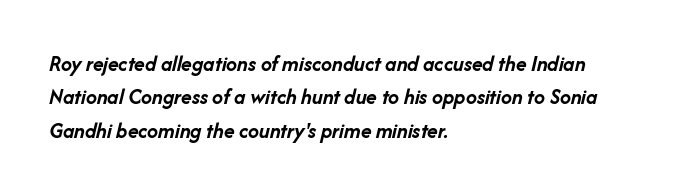
Q: Is the text bold? A: Yes.
Q: Is the text italic (slanted)? A: Yes, it leans right by about 14 degrees.
Q: Is the text underlined? A: No.
Q: How is the paragraph aligned? A: Left-aligned.
Q: Is the spacing between letters normal or unusually wide? A: Normal.
Q: Is the spacing between lines tight, normal or loose? A: Normal.
